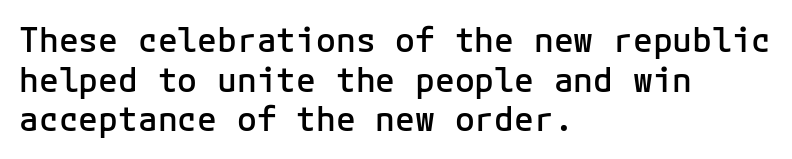
{"serif": "no", "italic": "no", "bold": "semi", "weight": "semibold", "width": "normal", "stroke_contrast": "low", "x_height": "medium", "underline": "no", "align": "left", "line_spacing_ratio": 1.2, "letter_spacing": "normal", "letter_spacing_em": 0.0, "glyph_px": 33}
